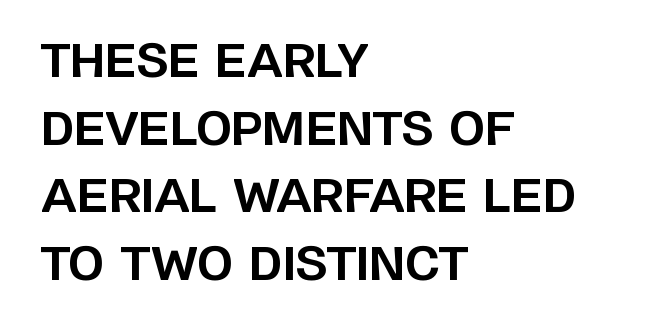
A typesetter would label this face a sans. The sample has been set heavy, in full bold. Rendered with straight, roman letterforms. Horizontal bands of white between lines are of average thickness.
